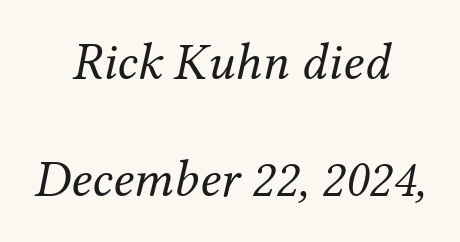
{"serif": "yes", "italic": "yes", "lean": "right", "slant_degrees": 12, "bold": "no", "weight": "regular", "width": "normal", "stroke_contrast": "medium", "x_height": "medium", "monospaced": "no", "underline": "no", "align": "center", "line_spacing": "loose", "line_spacing_ratio": 2.21, "letter_spacing": "normal", "letter_spacing_em": 0.0, "glyph_px": 53}
